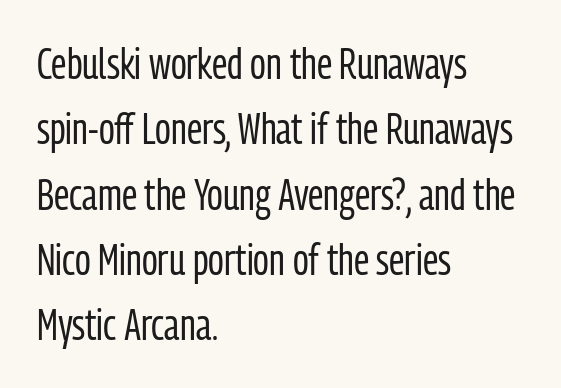
{"serif": "no", "italic": "no", "bold": "no", "weight": "regular", "width": "condensed", "stroke_contrast": "low", "x_height": "medium", "monospaced": "no", "underline": "no", "align": "left", "line_spacing": "normal", "line_spacing_ratio": 1.52, "letter_spacing": "normal", "letter_spacing_em": 0.0, "glyph_px": 43}
